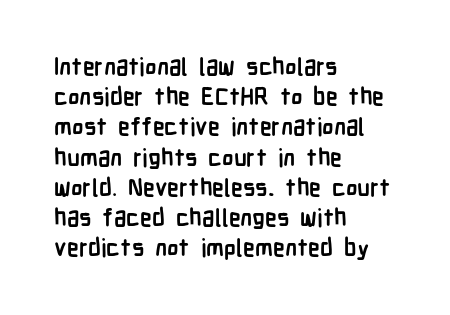
The ragged edge is on the right, which tells us the setting is flush left. The space beneath each line is pristine and unruled. This rendering leaves character spacing at its baseline value. The passage shown stacks its lines at a standard gap. Italic? Not at all — the glyphs are vertical. Emphasis by weight is at full strength: bold.
